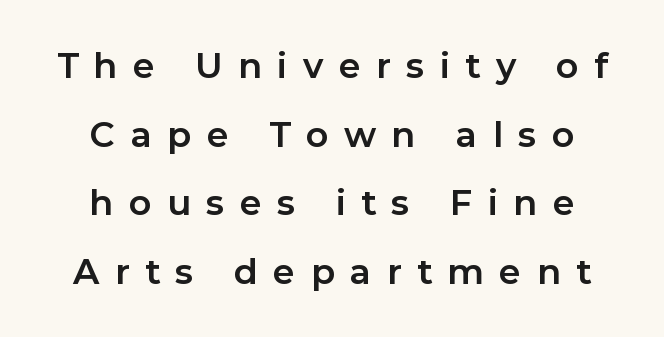
Q: Is the text bold? A: Yes.
Q: Is the text italic (slanted)? A: No, it is upright.
Q: Is the typeface a serif or a sans-serif typeface? A: Sans-serif.
Q: Is the text underlined? A: No.
Q: How is the paragraph aligned? A: Centered.
Q: Is the spacing between letters normal or unusually wide? A: Unusually wide.
Q: Is the spacing between lines tight, normal or loose? A: Loose.
Q: Width (condensed, normal, or wide)? A: Normal.
Q: Stroke contrast? A: Low.
Q: x-height? A: Medium.
Q: Monospaced? A: No.
